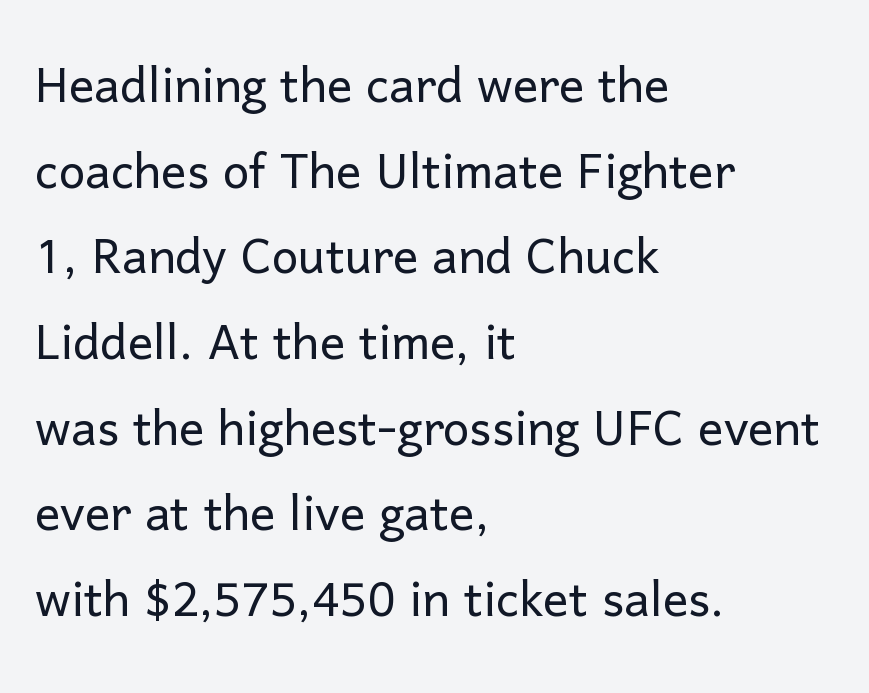
{"serif": "no", "italic": "no", "bold": "no", "weight": "light", "width": "normal", "stroke_contrast": "low", "x_height": "medium", "monospaced": "no", "underline": "no", "align": "left", "line_spacing": "normal", "line_spacing_ratio": 1.36, "letter_spacing": "normal", "letter_spacing_em": 0.0, "glyph_px": 63}
